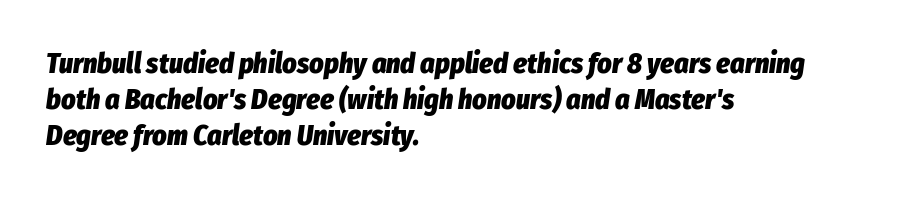
The image shows 28 px heavy, condensed type, italic (leaning right); set left-aligned, normal line spacing (1.29x), normal letter spacing, not underlined; low stroke contrast and a medium x-height.
